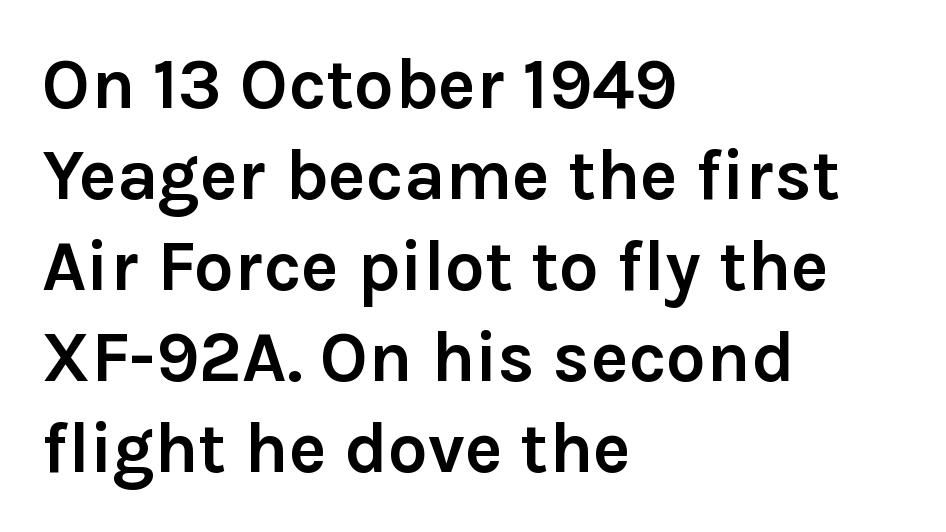
The image shows 71 px semibold sans-serif type, upright; set left-aligned, normal line spacing (1.28x), normal letter spacing, not underlined; low stroke contrast and a medium x-height.
